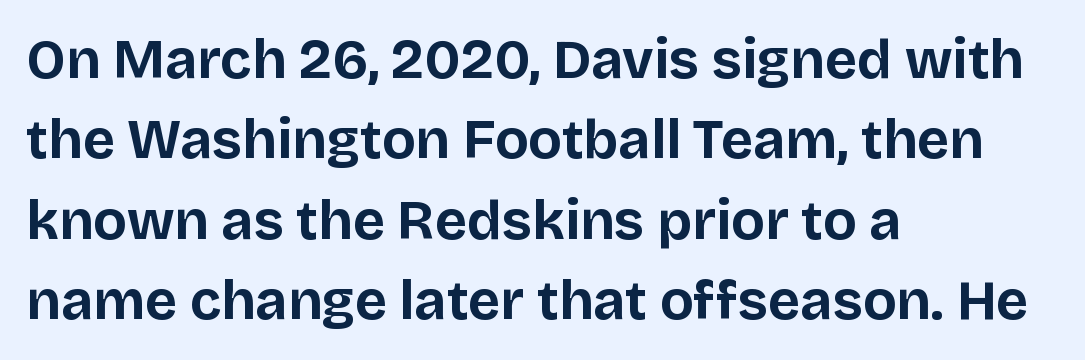
The image shows 55 px bold sans-serif type, upright; set left-aligned, normal line spacing (1.46x), normal letter spacing, not underlined; low stroke contrast and a large x-height.
